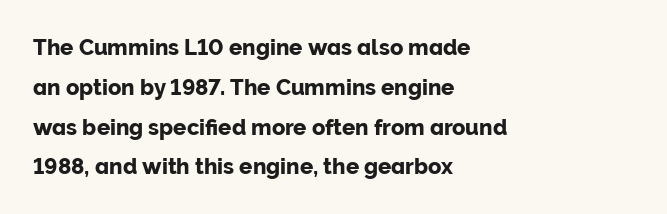
Each row of text sits above clean, open space. This rendering leaves character spacing at its baseline value. All the whitespace from short lines collects on the right. Style check: upright.
